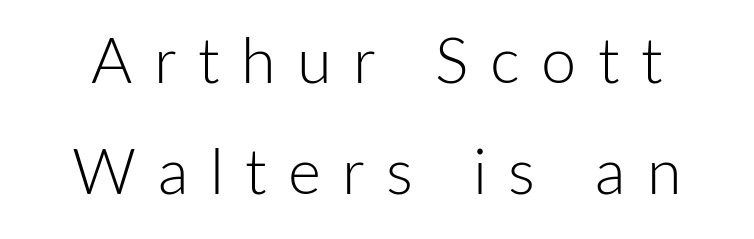
Check the space under the baseline: it is left empty. How are the letters spaced? Widely, with obvious added tracking. Summary of weight: not heavy and not bold. If you drew a line through each stem, it would be perfectly vertical.
